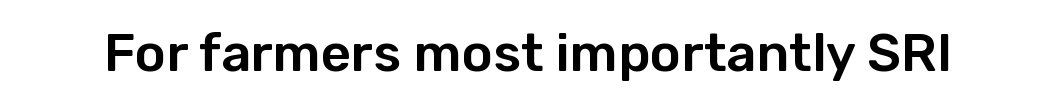
This is the regular roman posture of the typeface. The area under the type is left untouched. The passage shown has conventional tracking throughout. The text was rendered using a sans face with plain stroke endings. Spacing verdict: proportional, widths tailored to each character.
